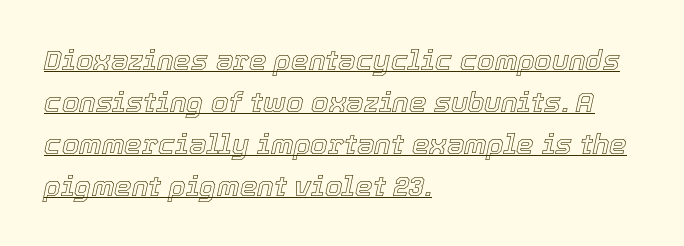
{"italic": "yes", "lean": "right", "slant_degrees": 12, "width": "normal", "x_height": "medium", "monospaced": "no", "underline": "yes", "align": "left", "line_spacing": "normal", "line_spacing_ratio": 1.5, "letter_spacing": "normal", "letter_spacing_em": 0.0, "glyph_px": 28}
